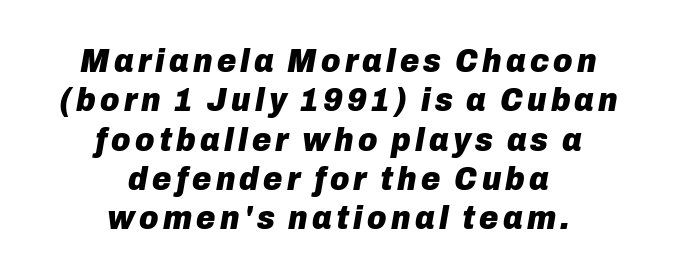
The image shows 33 px heavy type, italic (leaning right); set centered, line spacing 1.19x, not underlined; low stroke contrast and a medium x-height.
